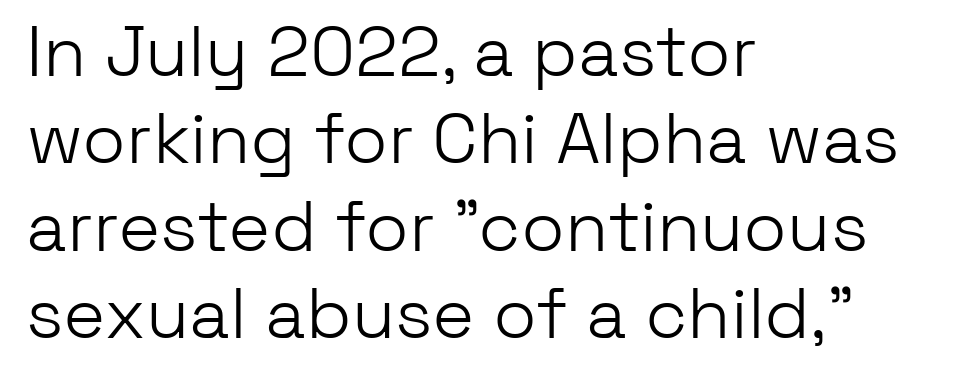
{"serif": "no", "italic": "no", "bold": "no", "weight": "light", "width": "normal", "stroke_contrast": "low", "x_height": "medium", "monospaced": "no", "underline": "no", "align": "left", "line_spacing_ratio": 1.23, "letter_spacing": "normal", "letter_spacing_em": 0.0, "glyph_px": 71}
